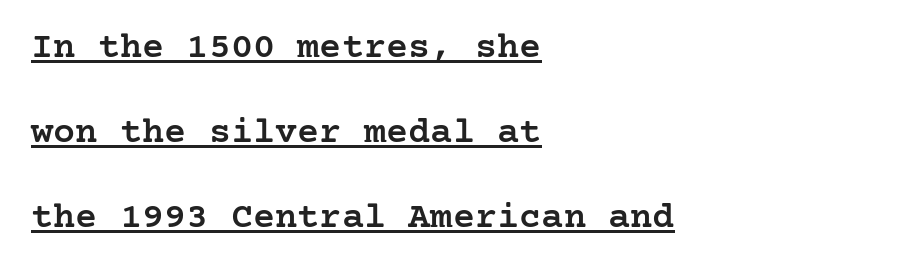
{"serif": "yes", "italic": "no", "bold": "semi", "weight": "semibold", "width": "normal", "stroke_contrast": "low", "x_height": "medium", "underline": "yes", "align": "left", "line_spacing": "loose", "line_spacing_ratio": 2.3, "letter_spacing": "normal", "letter_spacing_em": 0.0, "glyph_px": 37}
